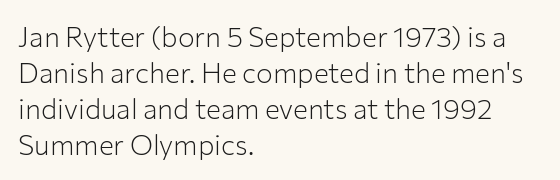
The image shows 28 px light sans-serif type, upright; set left-aligned, normal line spacing (1.29x), normal letter spacing, not underlined; low stroke contrast and a medium x-height.
